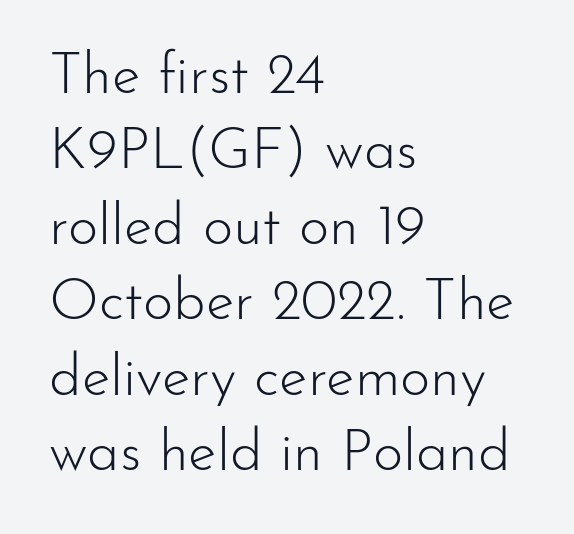
Q: Is the text bold? A: No.
Q: Is the text italic (slanted)? A: No, it is upright.
Q: Is the typeface a serif or a sans-serif typeface? A: Sans-serif.
Q: Is the text underlined? A: No.
Q: How is the paragraph aligned? A: Left-aligned.
Q: Is the spacing between letters normal or unusually wide? A: Normal.
Q: Is the spacing between lines tight, normal or loose? A: Normal.
Q: Width (condensed, normal, or wide)? A: Normal.
Q: Stroke contrast? A: Low.
Q: x-height? A: Small.
Q: Monospaced? A: No.
